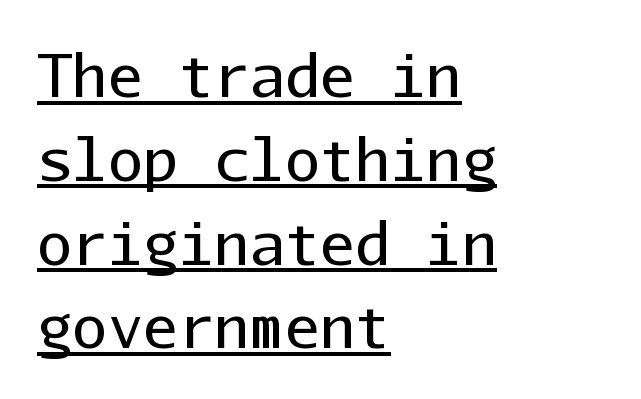
The passage shown is typed in a monospace face where columns stay perfectly aligned. The text block is weighted toward the left margin, trailing off unevenly rightward. You can tell it's not italic because the verticals are truly vertical. Compared with typical paragraphs, the rows here are spaced about the same. The line texture is even and compact thanks to regular tracking. The rendering shows plain stroke endings on the letterforms — a sans-serif design.
